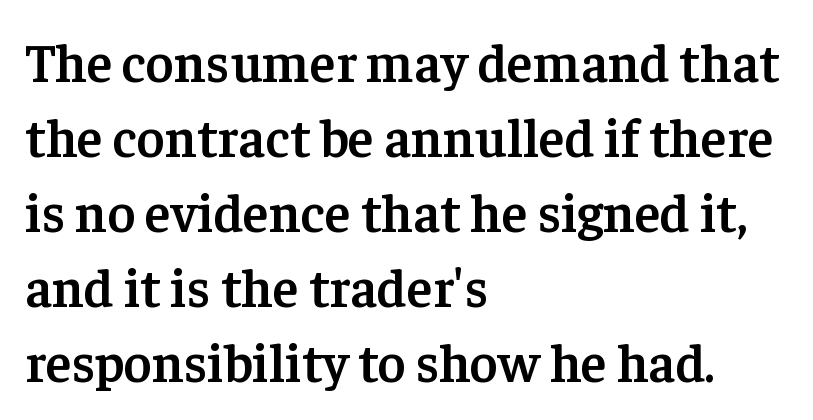
The image shows 54 px semibold serif type, upright; set left-aligned, normal line spacing (1.39x), normal letter spacing, not underlined; low stroke contrast and a medium x-height.
